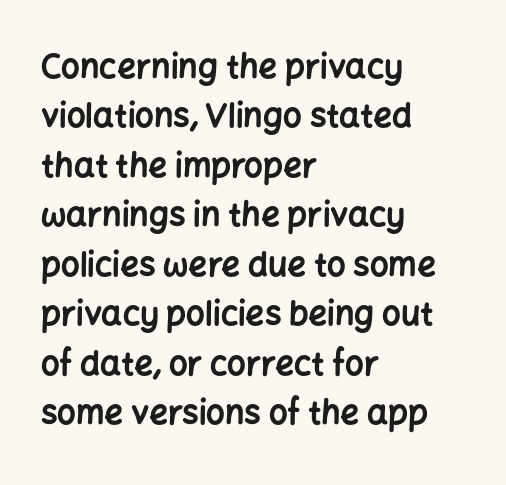
Q: Is the text bold? A: Yes.
Q: Is the text italic (slanted)? A: No, it is upright.
Q: Is the typeface a serif or a sans-serif typeface? A: Sans-serif.
Q: Is the text underlined? A: No.
Q: How is the paragraph aligned? A: Left-aligned.
Q: Is the spacing between letters normal or unusually wide? A: Normal.
Q: Is the spacing between lines tight, normal or loose? A: Normal.
Q: Width (condensed, normal, or wide)? A: Normal.
Q: Stroke contrast? A: Low.
Q: x-height? A: Medium.
Q: Monospaced? A: No.
